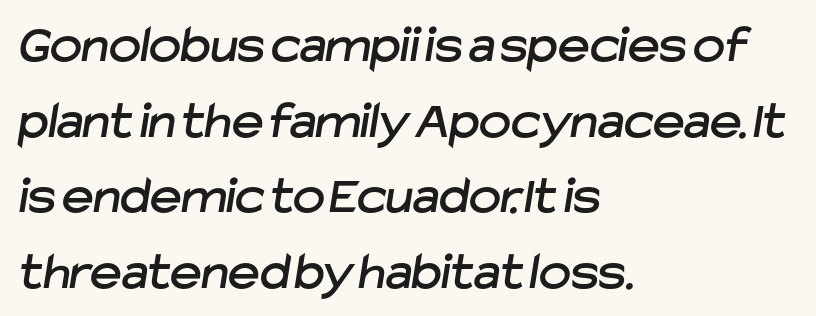
Q: Is the typeface a serif or a sans-serif typeface? A: Sans-serif.
Q: Is the text underlined? A: No.
Q: How is the paragraph aligned? A: Left-aligned.
Q: Is the spacing between letters normal or unusually wide? A: Normal.
Q: Is the spacing between lines tight, normal or loose? A: Normal.
Q: Width (condensed, normal, or wide)? A: Normal.
Q: Stroke contrast? A: Low.
Q: x-height? A: Medium.
Q: Monospaced? A: No.
